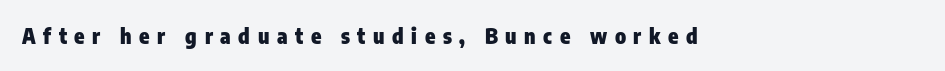
The image shows 21 px bold type, upright; set left-aligned, unusually wide letter spacing (+0.36 em), not underlined.
